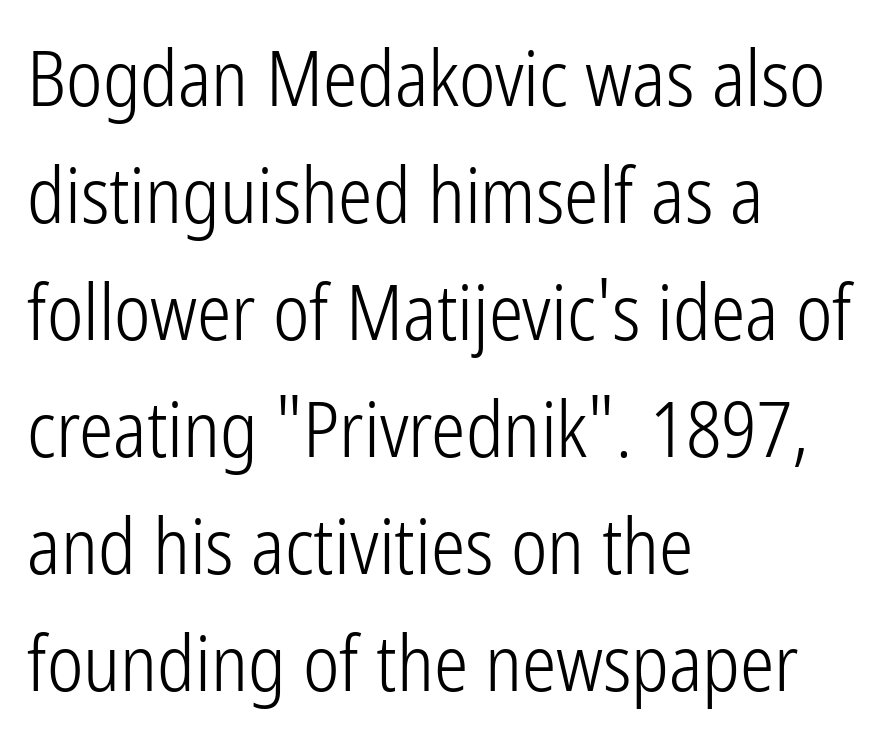
Q: Is the text bold? A: No.
Q: Is the text italic (slanted)? A: No, it is upright.
Q: Is the typeface a serif or a sans-serif typeface? A: Sans-serif.
Q: Is the text underlined? A: No.
Q: How is the paragraph aligned? A: Left-aligned.
Q: Is the spacing between letters normal or unusually wide? A: Normal.
Q: Is the spacing between lines tight, normal or loose? A: Normal.
Q: Width (condensed, normal, or wide)? A: Condensed.
Q: Stroke contrast? A: Low.
Q: x-height? A: Medium.
Q: Monospaced? A: No.
